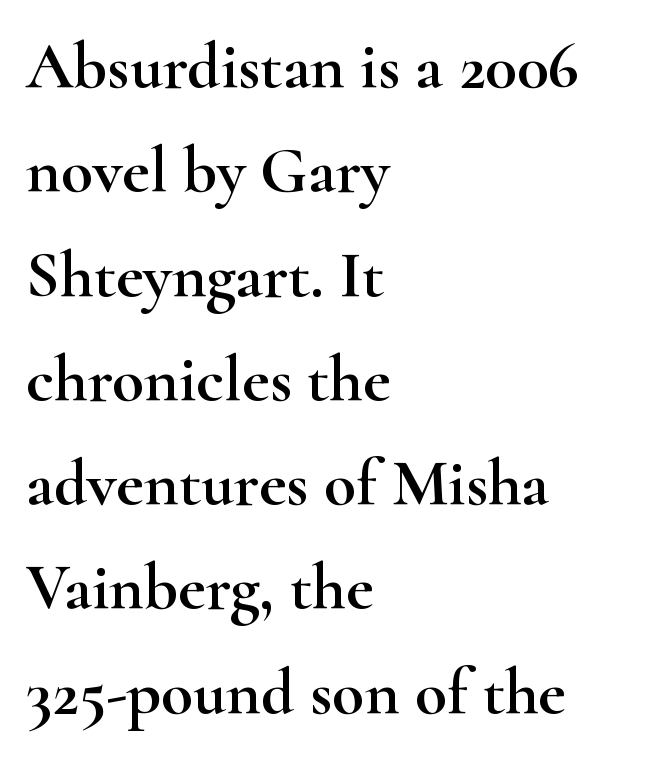
The zone under the glyphs is completely vacant. Regular leading. These lines are set flush left with a ragged right edge. The rendering keeps characters at their native spacing. Each letter's strokes conclude with small projecting serifs. Do the characters align in a grid? No, the font is proportional.
